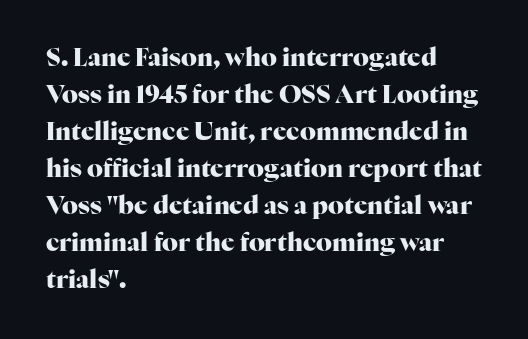
The image shows 25 px bold type, upright; set left-aligned, normal line spacing (1.48x), normal letter spacing, not underlined.
